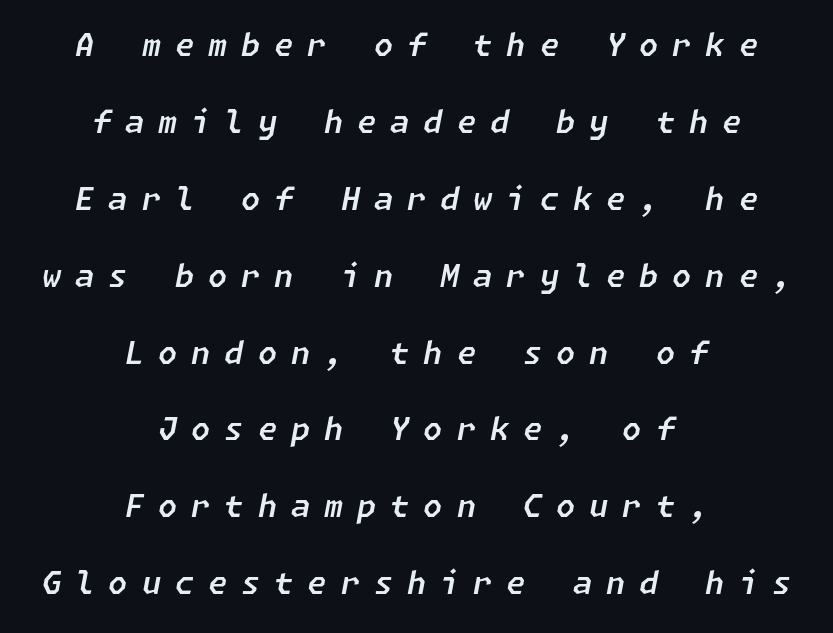
Q: Is the text italic (slanted)? A: Yes, it leans right by about 11 degrees.
Q: Is the text underlined? A: No.
Q: How is the paragraph aligned? A: Centered.
Q: Is the spacing between letters normal or unusually wide? A: Unusually wide.
Q: Is the spacing between lines tight, normal or loose? A: Loose.
Q: Width (condensed, normal, or wide)? A: Normal.
Q: Stroke contrast? A: Low.
Q: x-height? A: Medium.
